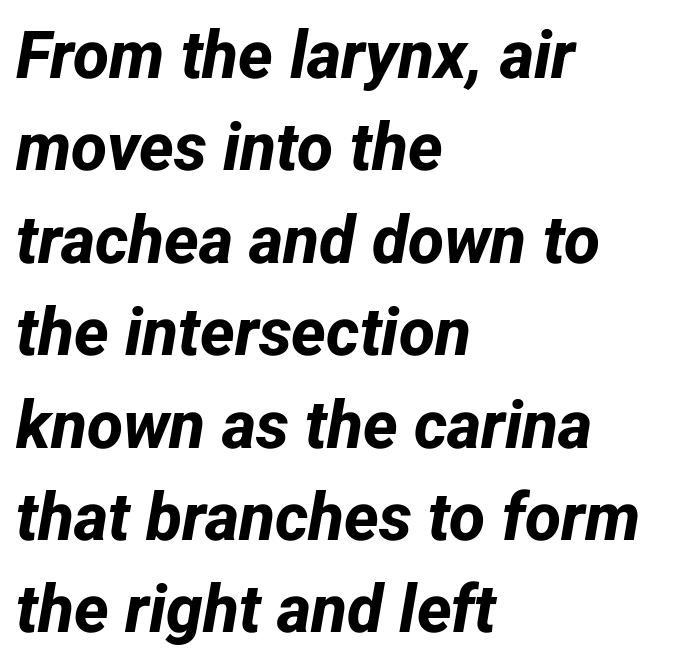
The image shows 66 px bold sans-serif type; set left-aligned, normal line spacing (1.4x), normal letter spacing, not underlined; low stroke contrast and a medium x-height.
